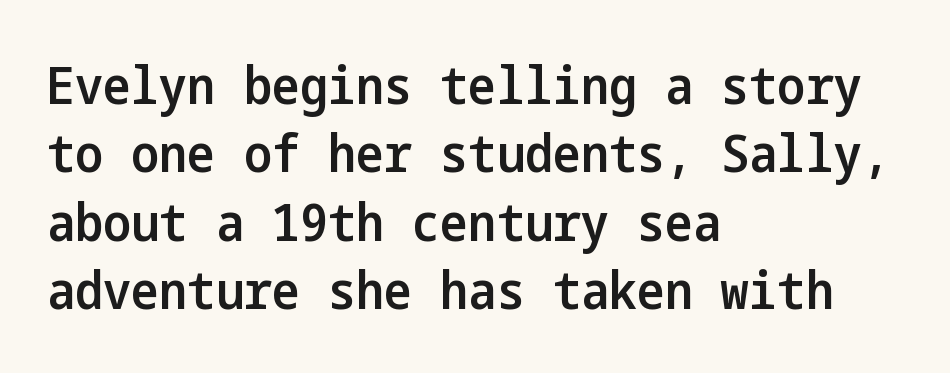
Letterform terminals end flat and unadorned throughout the passage. There is no visible air inserted between adjacent glyphs. Short and long lines alike share a common starting point at left. Unmarked baselines from the first word to the last. The specimen reads as upright at a glance. This is the in-between weight designers call semibold or demi.
